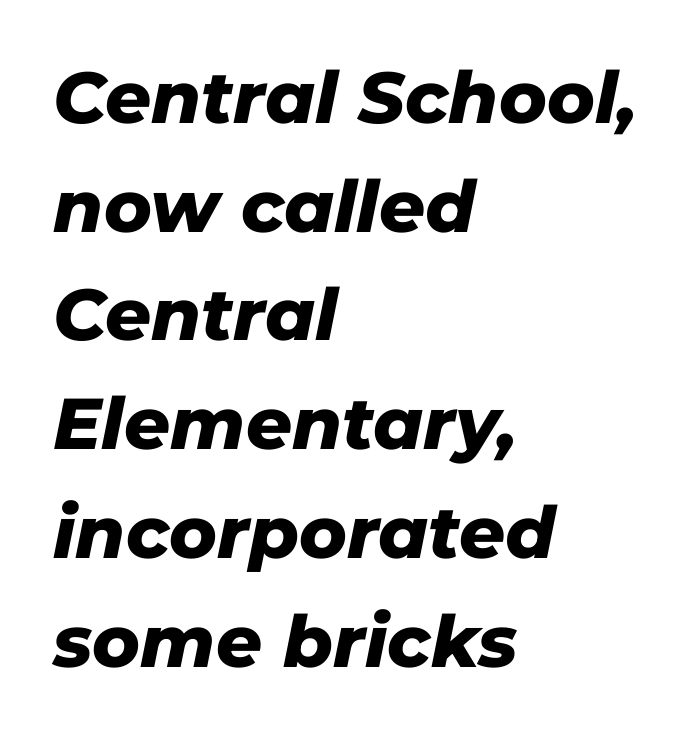
Do the characters align in a grid? No, the font is proportional. Leading: standard. The paragraph shown leans on its left margin. The strokes are fattened all the way to bold. The passage shown is not underscored anywhere.
